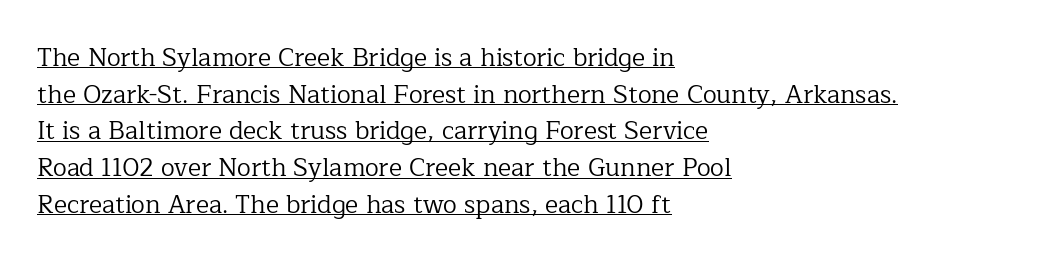
Q: Is the text bold? A: No.
Q: Is the text italic (slanted)? A: No, it is upright.
Q: Is the text underlined? A: Yes.
Q: How is the paragraph aligned? A: Left-aligned.
Q: Is the spacing between letters normal or unusually wide? A: Normal.
Q: Is the spacing between lines tight, normal or loose? A: Normal.
